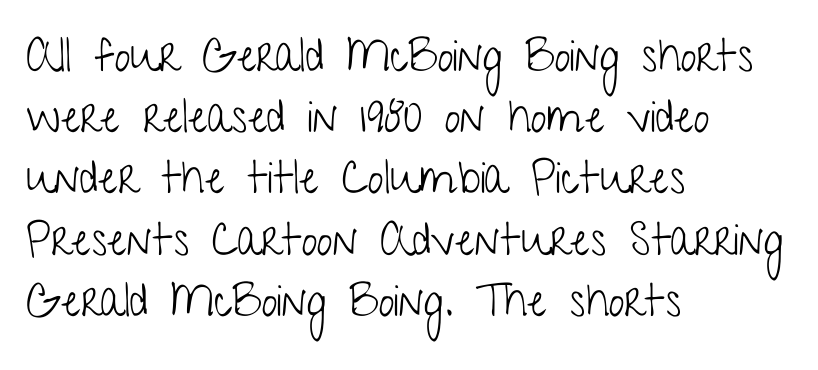
The image shows 45 px light, condensed sans-serif type, upright; set left-aligned, normal line spacing (1.36x), normal letter spacing, not underlined; low stroke contrast and a medium x-height.
